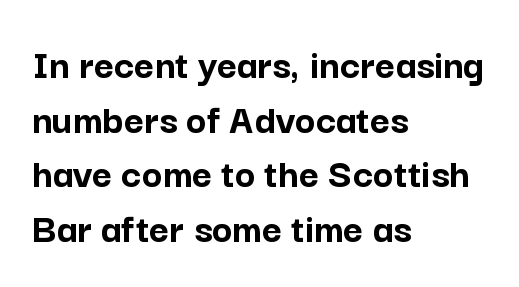
{"serif": "no", "italic": "no", "bold": "yes", "weight": "semibold", "width": "normal", "stroke_contrast": "low", "x_height": "medium", "monospaced": "no", "underline": "no", "align": "left", "line_spacing": "normal", "line_spacing_ratio": 1.27, "letter_spacing": "normal", "letter_spacing_em": 0.0, "glyph_px": 43}
